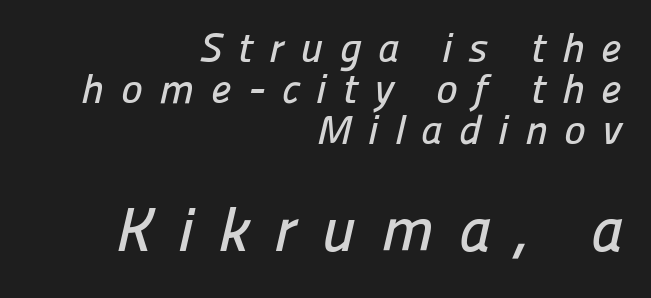
{"serif": "no", "width": "normal", "stroke_contrast": "low", "x_height": "medium", "monospaced": "no", "underline": "no", "align": "right", "line_spacing": "tight", "line_spacing_ratio": 1.0, "letter_spacing": "wide", "letter_spacing_em": 0.4, "larger_block": "second", "size_ratio": 1.51, "glyph_px": 62}
